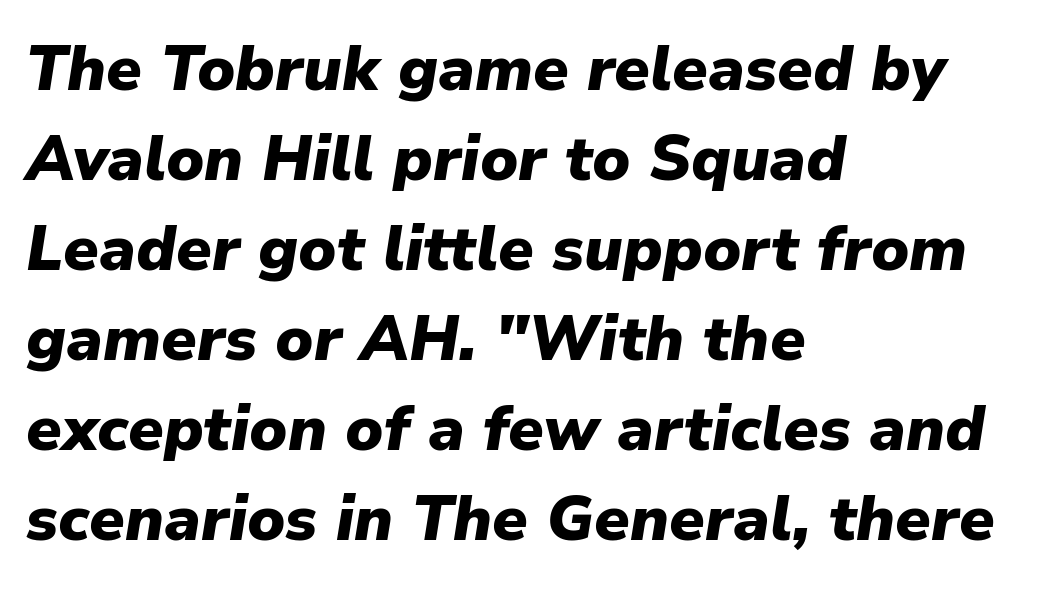
The image shows 63 px heavy type, italic (leaning right); set left-aligned, normal line spacing (1.43x), normal letter spacing, not underlined; low stroke contrast and a medium x-height.
